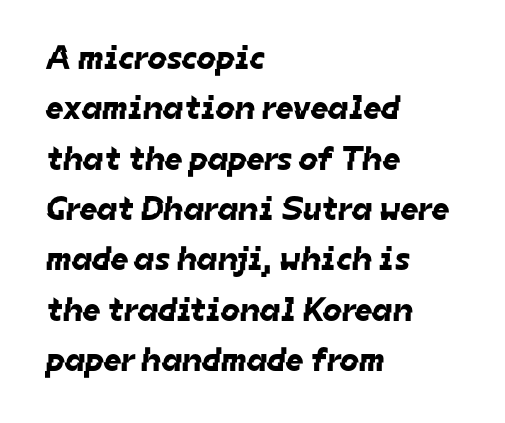
The image shows 34 px sans-serif type; set left-aligned, normal line spacing (1.48x), normal letter spacing, not underlined; low stroke contrast and a medium x-height.
